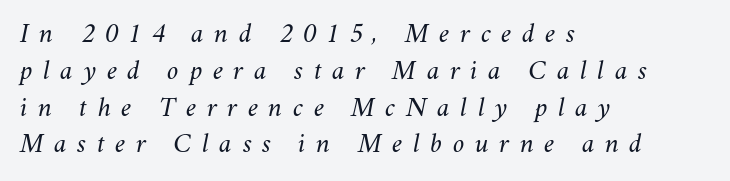
{"italic": "yes", "lean": "right", "slant_degrees": 11, "bold": "no", "weight": "light", "width": "normal", "stroke_contrast": "medium", "x_height": "small", "monospaced": "no", "underline": "no", "align": "left", "line_spacing": "normal", "line_spacing_ratio": 1.27, "letter_spacing": "wide", "letter_spacing_em": 0.36, "glyph_px": 29}
